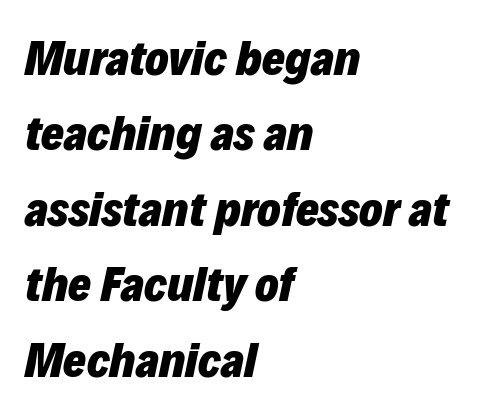
Tracking value appears to be zero — textbook default spacing. This block has exactly the height ordinary leading produces. Character widths vary here, with narrow letters taking less room than wide ones. When letters slant like this, we call the style italic.
